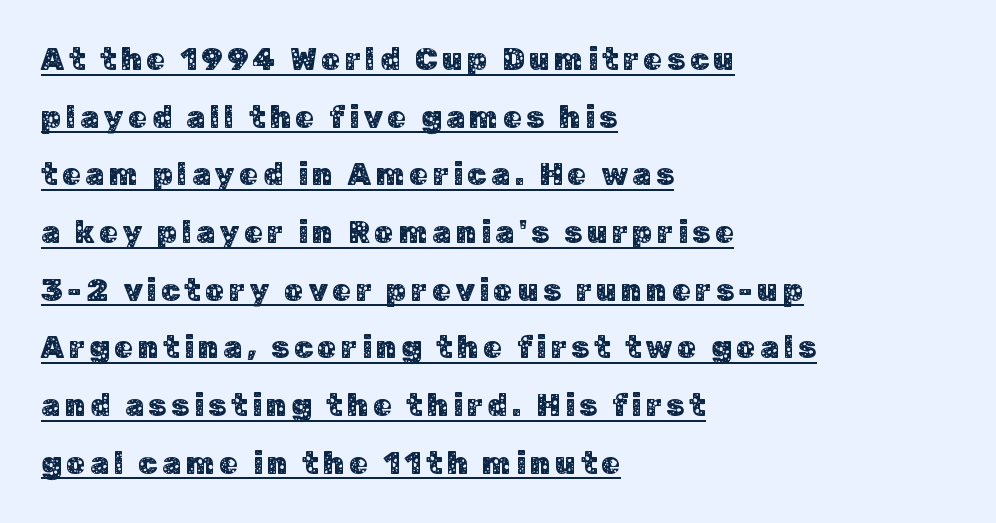
The image shows 31 px sans-serif type, upright; set left-aligned, line spacing 1.86x, underlined; low stroke contrast and a medium x-height.
